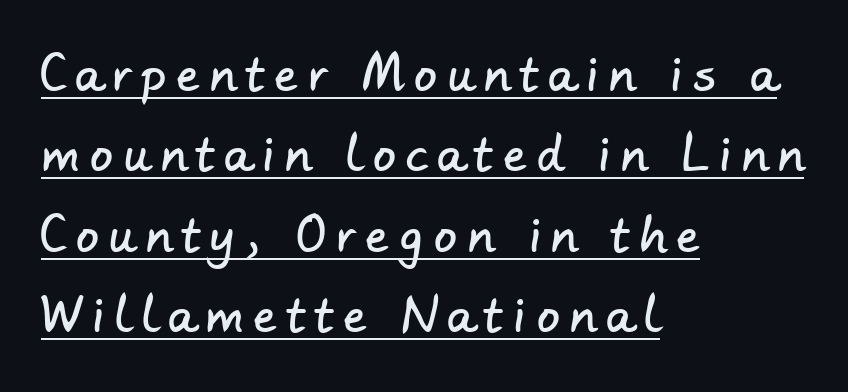
{"serif": "no", "width": "normal", "stroke_contrast": "low", "x_height": "small", "monospaced": "no", "underline": "yes", "align": "left", "line_spacing_ratio": 1.75, "letter_spacing": "wide", "letter_spacing_em": 0.22, "glyph_px": 46}
